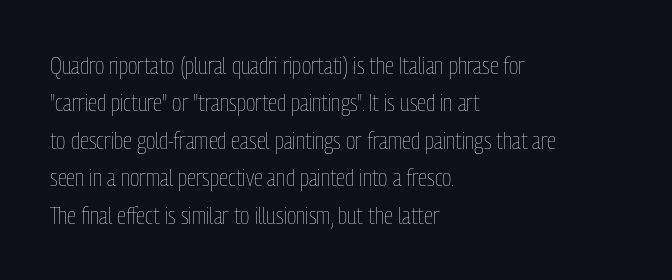
The image shows 24 px text type, upright; set left-aligned, normal line spacing (1.56x), normal letter spacing, not underlined.
